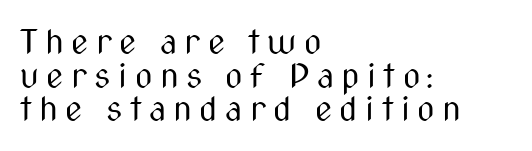
Stem width sits at or under what a default text font uses. Alignment: flush left. How would I describe the line gaps? Narrow and economical. The font's upright variant was chosen for this text.
